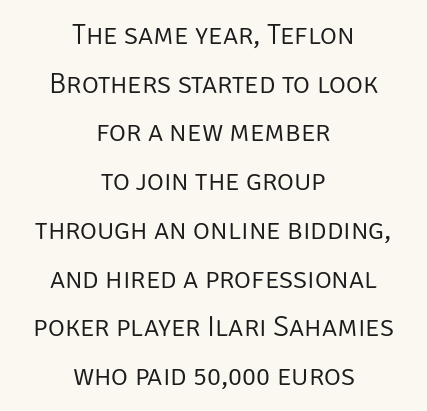
Q: Is the text bold? A: No.
Q: Is the text italic (slanted)? A: No, it is upright.
Q: Is the typeface a serif or a sans-serif typeface? A: Sans-serif.
Q: Is the text underlined? A: No.
Q: How is the paragraph aligned? A: Centered.
Q: Is the spacing between letters normal or unusually wide? A: Normal.
Q: Is the spacing between lines tight, normal or loose? A: Normal.
Q: Width (condensed, normal, or wide)? A: Normal.
Q: Stroke contrast? A: Low.
Q: x-height? A: Large.
Q: Monospaced? A: No.
